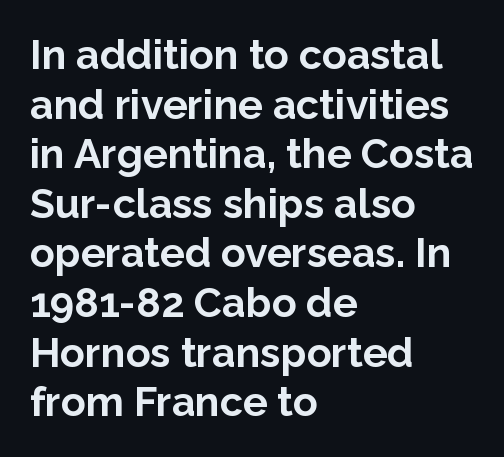
{"serif": "no", "italic": "no", "bold": "yes", "weight": "bold", "width": "normal", "stroke_contrast": "low", "x_height": "medium", "monospaced": "no", "underline": "no", "align": "left", "line_spacing_ratio": 1.21, "letter_spacing": "normal", "letter_spacing_em": 0.0, "glyph_px": 41}
